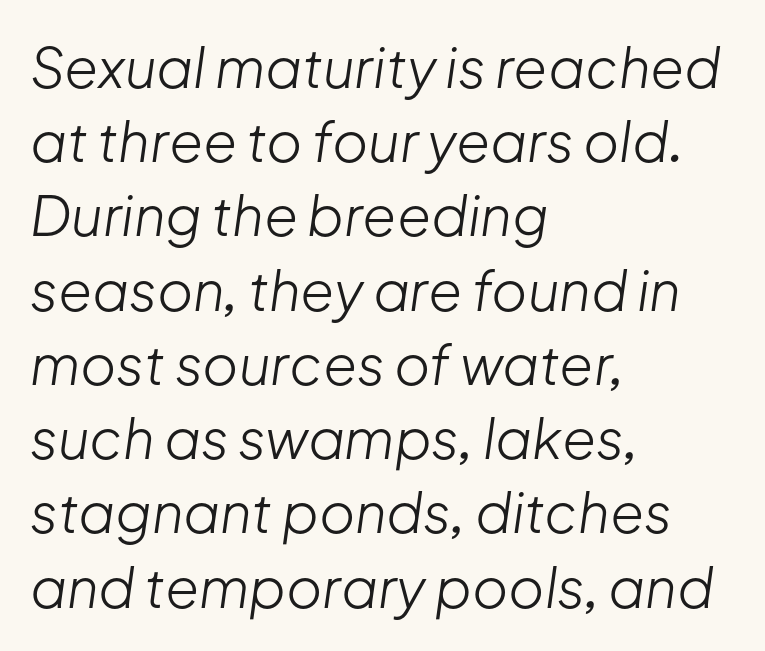
Q: Is the text bold? A: No.
Q: Is the text italic (slanted)? A: Yes, it leans right by about 8 degrees.
Q: Is the text underlined? A: No.
Q: How is the paragraph aligned? A: Left-aligned.
Q: Is the spacing between letters normal or unusually wide? A: Normal.
Q: Is the spacing between lines tight, normal or loose? A: Normal.
Q: Width (condensed, normal, or wide)? A: Normal.
Q: Stroke contrast? A: Low.
Q: x-height? A: Medium.
Q: Monospaced? A: No.
